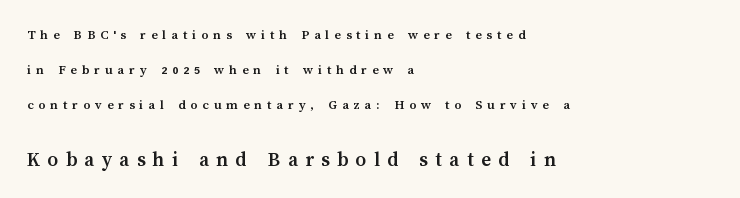
Leftover space on each line is placed entirely after the last word. No word sits above an underline. Is there any slant? The stems are plumb. The tracking reads as deliberately expanded to a designer's eye. The designer dialed line spacing up above the default. The more generous point size was reserved for the lower chunk.
